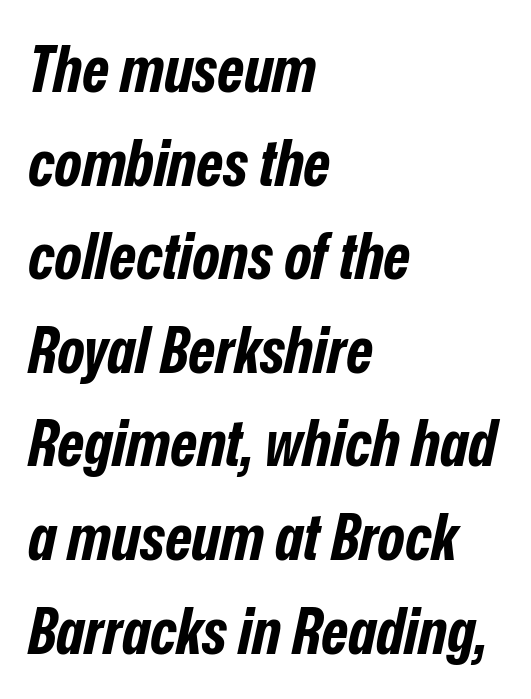
Q: Is the text bold? A: Yes.
Q: Is the text italic (slanted)? A: Yes, it leans right by about 12 degrees.
Q: Is the text underlined? A: No.
Q: How is the paragraph aligned? A: Left-aligned.
Q: Is the spacing between letters normal or unusually wide? A: Normal.
Q: Is the spacing between lines tight, normal or loose? A: Normal.
Q: Width (condensed, normal, or wide)? A: Condensed.
Q: Stroke contrast? A: Low.
Q: x-height? A: Medium.
Q: Monospaced? A: No.
